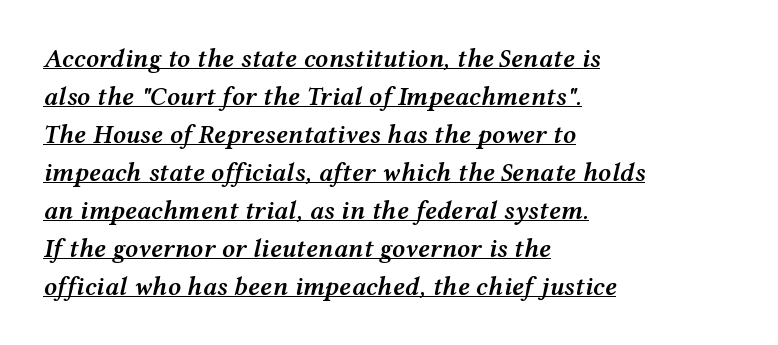
A rule runs beneath these lines of type. Leftover space on each line is placed entirely after the last word. The rendering applies a slant to the glyphs. Normally led — the rows are evenly, conventionally spaced.
